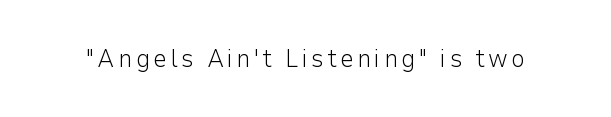
The image shows 25 px text type, upright; set not underlined.
